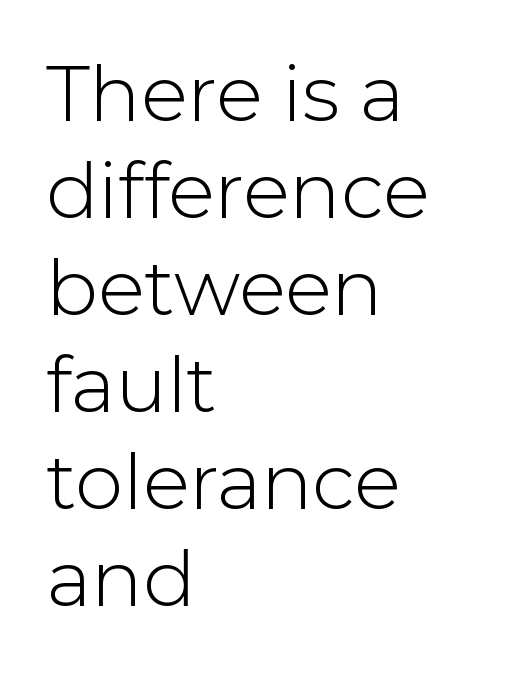
The image shows 77 px light sans-serif type, upright; set left-aligned, normal line spacing (1.26x), normal letter spacing, not underlined; low stroke contrast and a medium x-height.
